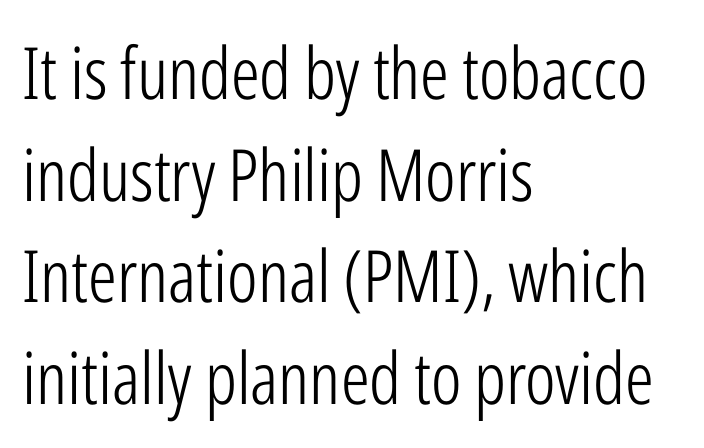
{"serif": "no", "italic": "no", "bold": "no", "weight": "light", "width": "condensed", "stroke_contrast": "low", "x_height": "medium", "monospaced": "no", "underline": "no", "align": "left", "line_spacing": "normal", "line_spacing_ratio": 1.41, "letter_spacing": "normal", "letter_spacing_em": 0.0, "glyph_px": 72}
